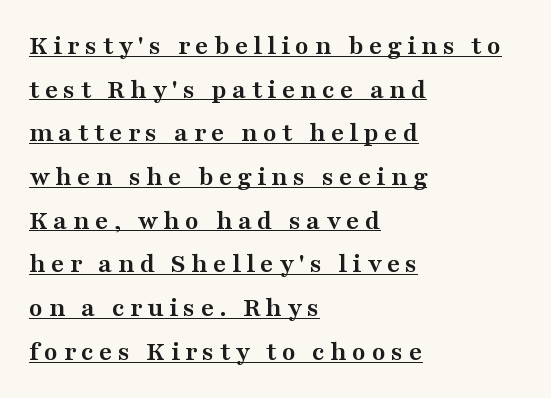
{"serif": "yes", "italic": "no", "bold": "yes", "weight": "semibold", "width": "wide", "stroke_contrast": "medium", "x_height": "medium", "monospaced": "no", "underline": "yes", "align": "left", "line_spacing": "normal", "line_spacing_ratio": 1.56, "glyph_px": 28}
